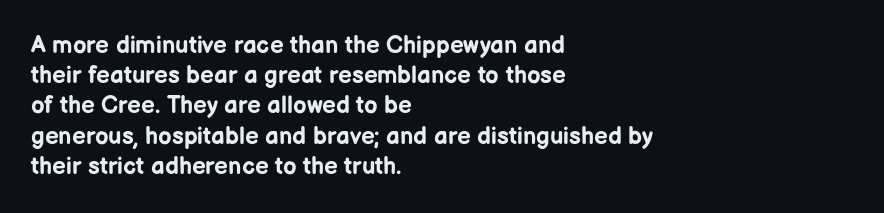
The ragged edge is on the right, which tells us the setting is flush left. The space beneath each line is pristine and unruled. This rendering leaves character spacing at its baseline value. The passage shown stacks its lines at a standard gap. Italic? Not at all — the glyphs are vertical. Emphasis by weight is at full strength: bold.
